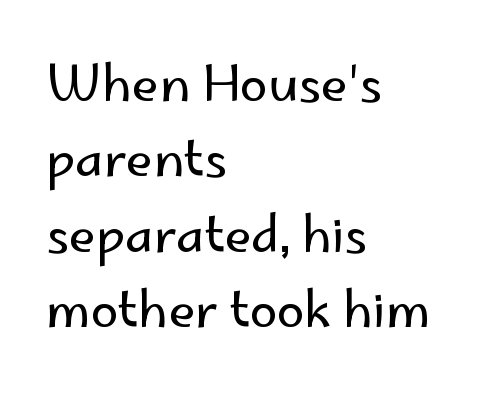
{"serif": "no", "italic": "no", "bold": "no", "weight": "regular", "width": "normal", "stroke_contrast": "low", "x_height": "small", "monospaced": "no", "underline": "no", "align": "left", "line_spacing": "normal", "line_spacing_ratio": 1.51, "letter_spacing": "normal", "letter_spacing_em": 0.0, "glyph_px": 50}
